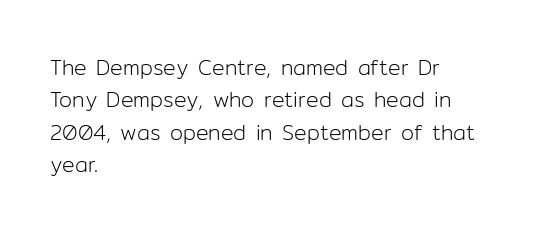
The image shows 21 px text type, upright; set left-aligned, normal line spacing (1.54x), normal letter spacing, not underlined.
